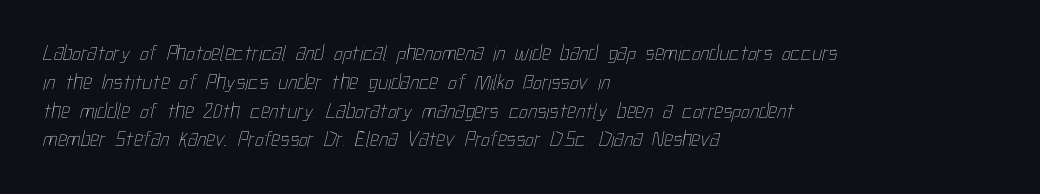
{"bold": "no", "underline": "no", "align": "left", "line_spacing": "normal", "line_spacing_ratio": 1.31, "letter_spacing": "normal", "letter_spacing_em": 0.0, "glyph_px": 22}
